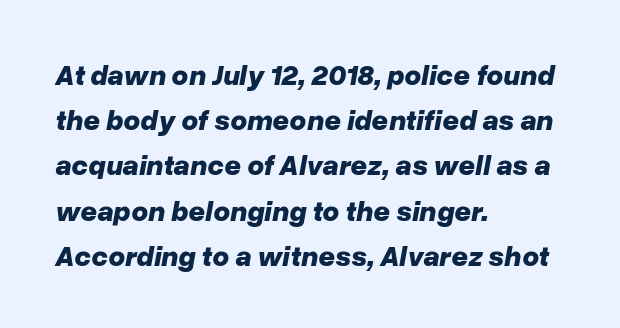
The image shows 29 px bold type, italic (leaning right); set left-aligned, normal line spacing (1.56x), normal letter spacing, not underlined; low stroke contrast and a medium x-height.
